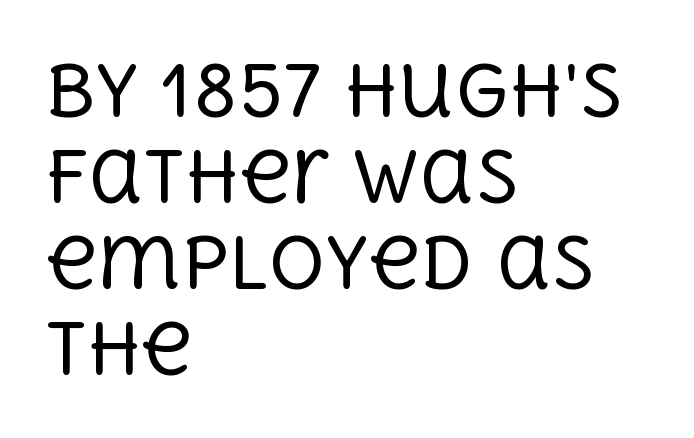
Q: Is the text bold? A: No.
Q: Is the text italic (slanted)? A: No, it is upright.
Q: Is the typeface a serif or a sans-serif typeface? A: Serif.
Q: Is the text underlined? A: No.
Q: How is the paragraph aligned? A: Left-aligned.
Q: Is the spacing between letters normal or unusually wide? A: Normal.
Q: Width (condensed, normal, or wide)? A: Normal.
Q: x-height? A: Large.
Q: Monospaced? A: No.
